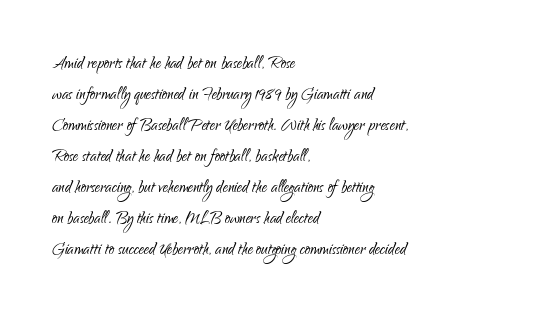
Q: Is the text bold? A: No.
Q: Is the text italic (slanted)? A: Yes.
Q: Is the text underlined? A: No.
Q: How is the paragraph aligned? A: Left-aligned.
Q: Is the spacing between letters normal or unusually wide? A: Normal.
Q: Is the spacing between lines tight, normal or loose? A: Normal.
